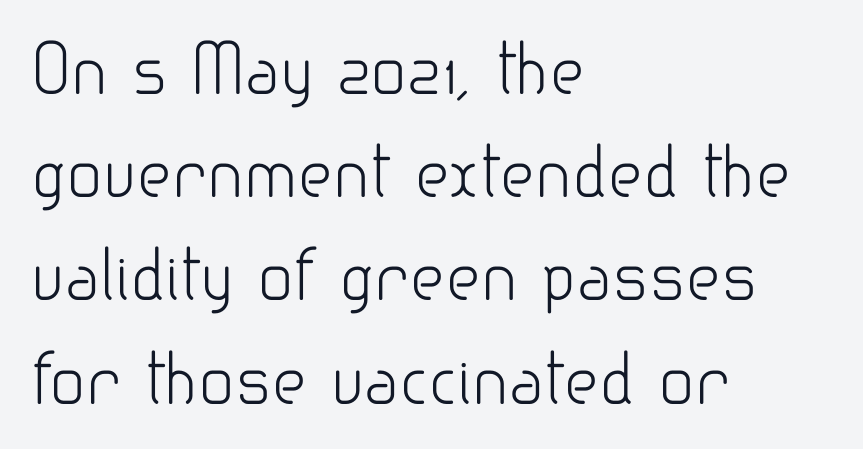
The rendering uses a moderate line-height, typical for paragraphs. Is the stroke heavy? The answer is a plain regular-or-lighter. The rag falls on the right side of this text block. Ordinary non-slanted type is in use. This sample uses a sans-serif face.
